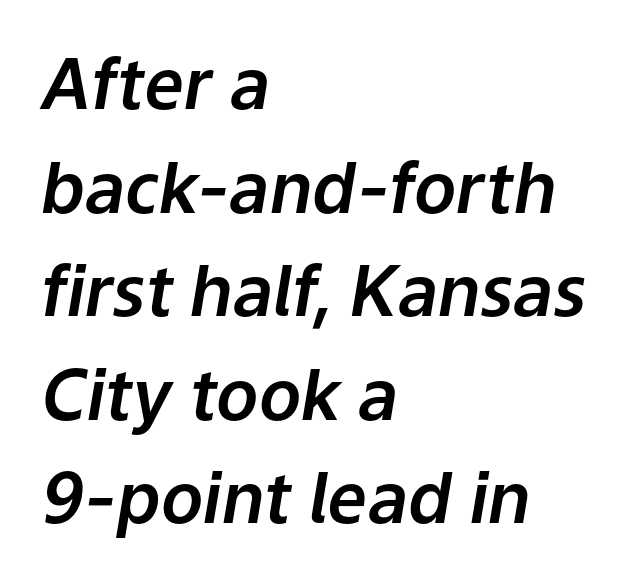
The rendering uses a moderate line-height, typical for paragraphs. The letters advance in unequal steps, a hallmark of proportional type. Is the type slanted? Yes — the strokes lean at a clear angle. The horizontal fit of the characters is conventional and even. Rule under the text: the space is simply empty. Casual observation: everything's shoved over to the left.
